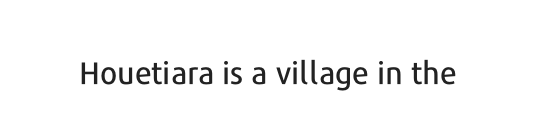
Q: Is the text italic (slanted)? A: No, it is upright.
Q: Is the typeface a serif or a sans-serif typeface? A: Sans-serif.
Q: Is the text underlined? A: No.
Q: Is the spacing between letters normal or unusually wide? A: Normal.
Q: Width (condensed, normal, or wide)? A: Normal.
Q: Stroke contrast? A: Low.
Q: x-height? A: Medium.
Q: Monospaced? A: No.
